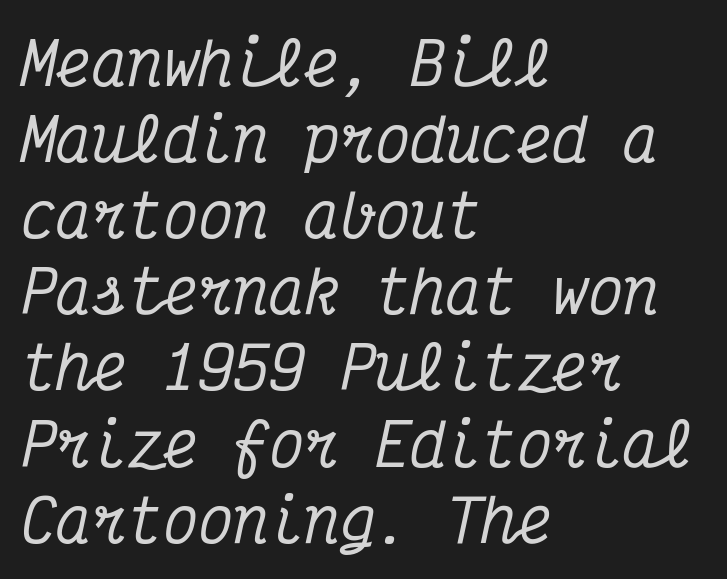
{"serif": "yes", "italic": "yes", "lean": "right", "slant_degrees": 12, "width": "condensed", "stroke_contrast": "medium", "x_height": "medium", "monospaced": "yes", "underline": "no", "align": "left", "line_spacing": "normal", "line_spacing_ratio": 1.29, "letter_spacing": "normal", "letter_spacing_em": 0.0, "glyph_px": 59}
